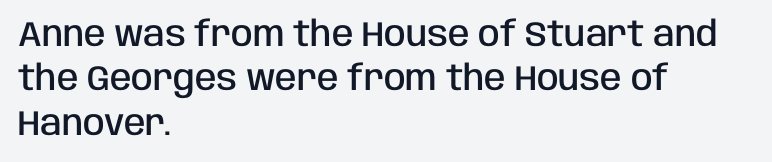
Descenders are the only things crossing below the line. Type style note: lacks serifs. Spacing verdict: proportional, widths tailored to each character. Every stem runs plumb, perpendicular to the baseline. The typesetter chose a ragged-right arrangement here. Students, this is semibold: more ink than regular, less than bold.
